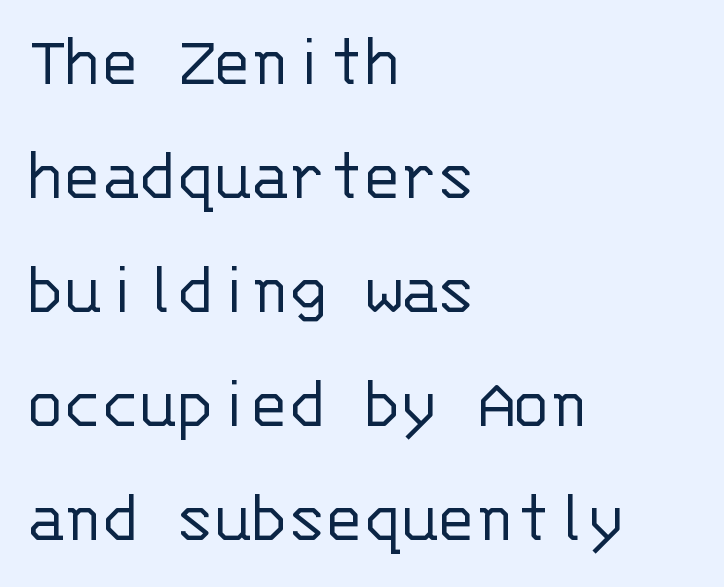
{"serif": "no", "italic": "no", "bold": "no", "weight": "light", "width": "normal", "stroke_contrast": "low", "x_height": "large", "monospaced": "yes", "underline": "no", "align": "left", "line_spacing": "normal", "line_spacing_ratio": 1.5, "letter_spacing": "normal", "letter_spacing_em": 0.0, "glyph_px": 76}
